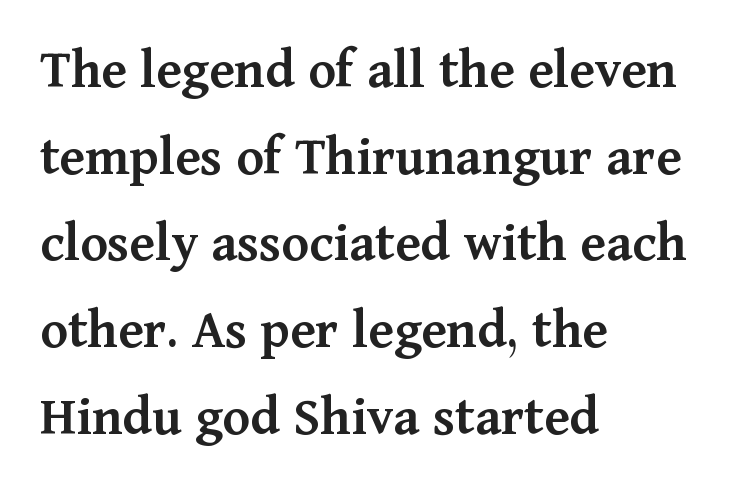
{"serif": "yes", "italic": "no", "bold": "semi", "weight": "semibold", "width": "normal", "stroke_contrast": "medium", "x_height": "medium", "monospaced": "no", "underline": "no", "align": "left", "line_spacing": "normal", "line_spacing_ratio": 1.52, "letter_spacing": "normal", "letter_spacing_em": 0.0, "glyph_px": 57}
